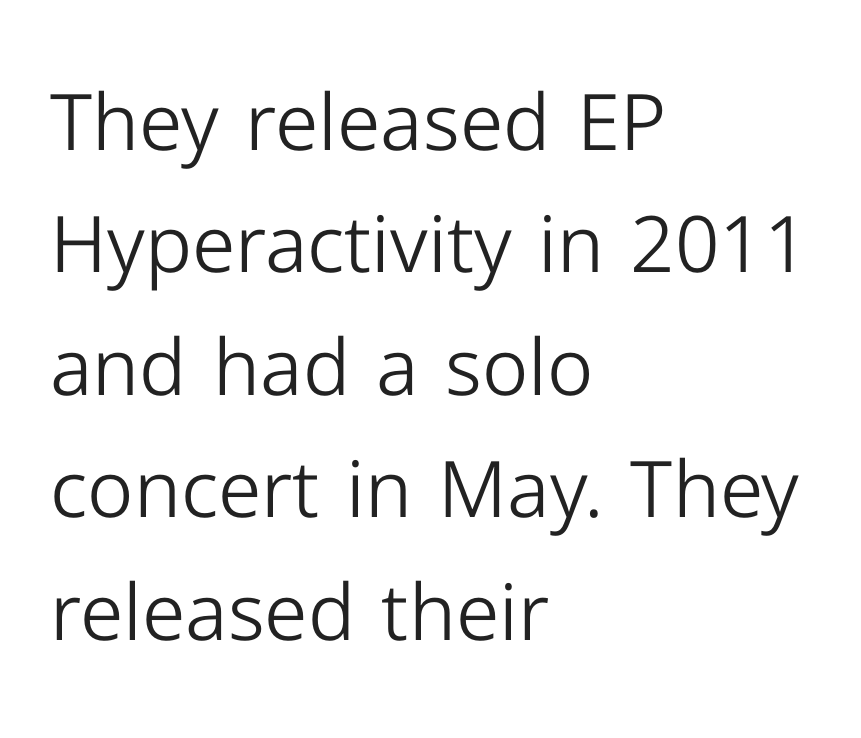
{"serif": "no", "italic": "no", "bold": "no", "weight": "light", "width": "normal", "stroke_contrast": "low", "x_height": "medium", "monospaced": "no", "underline": "no", "align": "left", "line_spacing": "normal", "line_spacing_ratio": 1.57, "letter_spacing": "normal", "letter_spacing_em": 0.0, "glyph_px": 78}
